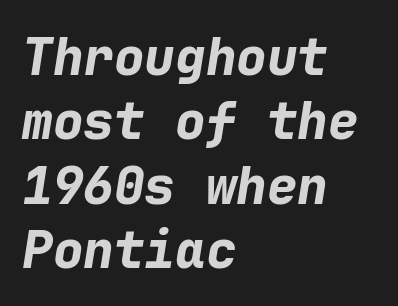
{"italic": "yes", "lean": "right", "slant_degrees": 9, "bold": "yes", "weight": "bold", "width": "normal", "stroke_contrast": "low", "x_height": "medium", "monospaced": "yes", "underline": "no", "align": "left", "line_spacing": "normal", "line_spacing_ratio": 1.26, "letter_spacing": "normal", "letter_spacing_em": 0.0, "glyph_px": 51}
